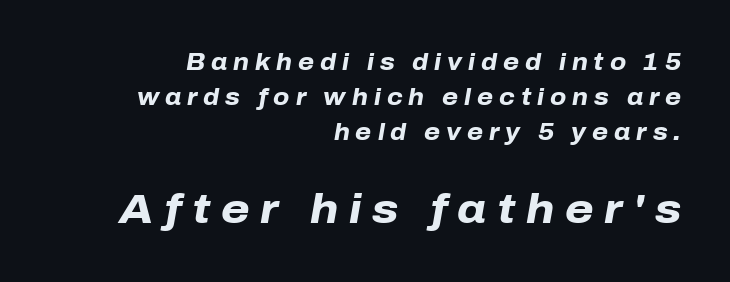
The image shows 41 px heavy type, italic (leaning right); set right-aligned, normal line spacing (1.53x), unusually wide letter spacing (+0.26 em), not underlined; the second (bottom) block is 1.78x larger; low stroke contrast and a medium x-height.
